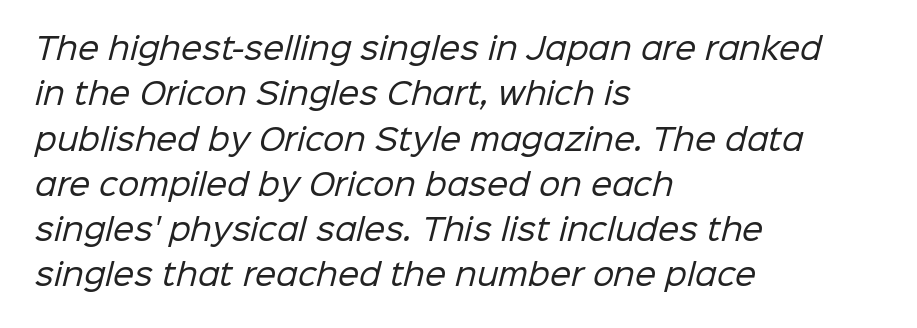
Q: Is the text bold? A: No.
Q: Is the typeface a serif or a sans-serif typeface? A: Sans-serif.
Q: Is the text underlined? A: No.
Q: How is the paragraph aligned? A: Left-aligned.
Q: Is the spacing between letters normal or unusually wide? A: Normal.
Q: Is the spacing between lines tight, normal or loose? A: Normal.
Q: Width (condensed, normal, or wide)? A: Normal.
Q: Stroke contrast? A: Low.
Q: x-height? A: Medium.
Q: Monospaced? A: No.
